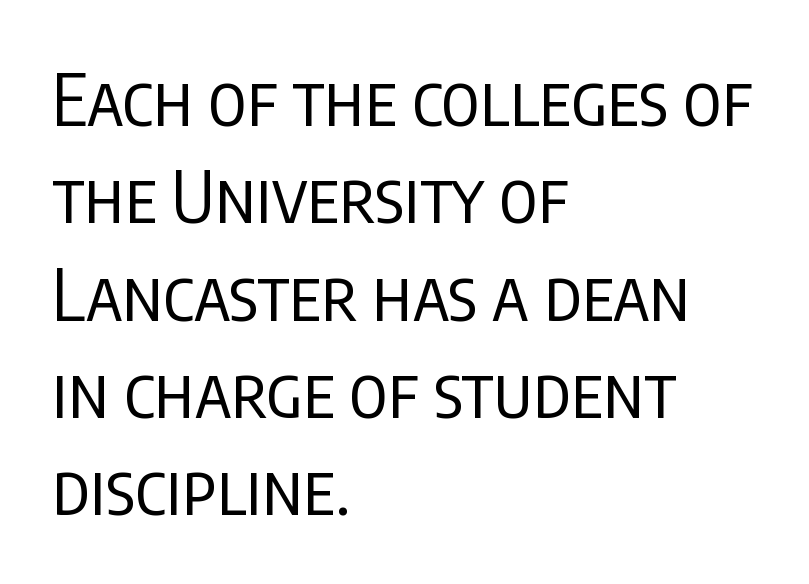
{"serif": "no", "italic": "no", "bold": "no", "weight": "regular", "width": "condensed", "stroke_contrast": "low", "x_height": "large", "monospaced": "no", "underline": "no", "align": "left", "line_spacing": "normal", "line_spacing_ratio": 1.37, "letter_spacing": "normal", "letter_spacing_em": 0.0, "glyph_px": 71}
